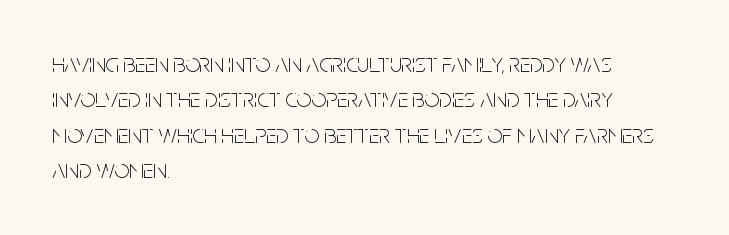
Q: Is the text bold? A: No.
Q: Is the text italic (slanted)? A: No, it is upright.
Q: Is the text underlined? A: No.
Q: How is the paragraph aligned? A: Left-aligned.
Q: Is the spacing between letters normal or unusually wide? A: Normal.
Q: Is the spacing between lines tight, normal or loose? A: Normal.
